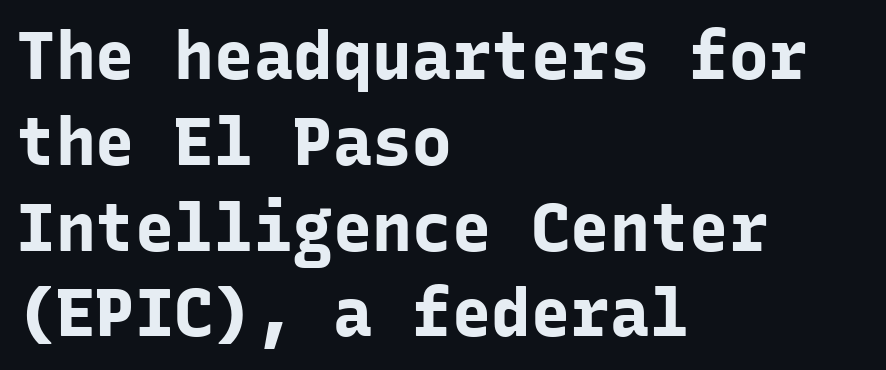
Upright lettering throughout. Is this a fixed-width face? Yes — each glyph sits in an identical cell. Does extra space separate the letters? No, they use regular spacing. The letters carry no serifs — their stems end cleanly without finishing strokes.
